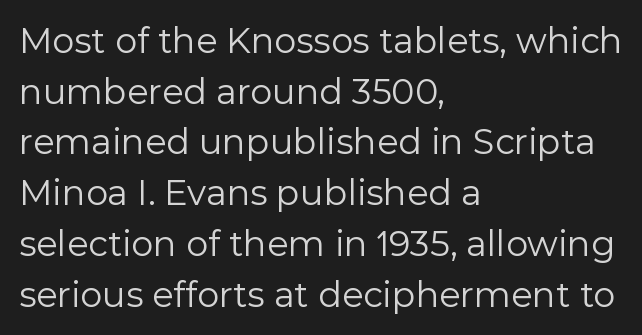
{"serif": "no", "italic": "no", "bold": "no", "weight": "regular", "width": "normal", "x_height": "medium", "monospaced": "no", "underline": "no", "align": "left", "line_spacing": "normal", "line_spacing_ratio": 1.45, "letter_spacing": "normal", "letter_spacing_em": 0.0, "glyph_px": 35}
